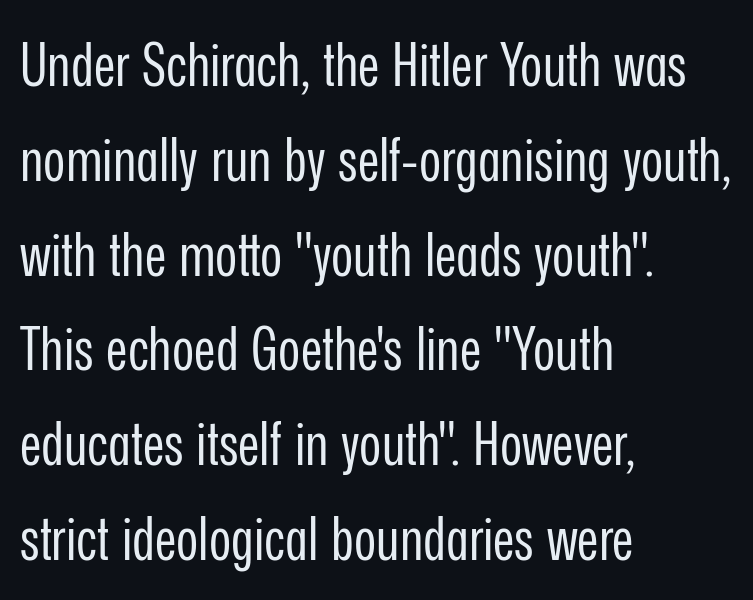
Q: Is the text bold? A: No.
Q: Is the text italic (slanted)? A: No, it is upright.
Q: Is the typeface a serif or a sans-serif typeface? A: Sans-serif.
Q: Is the text underlined? A: No.
Q: How is the paragraph aligned? A: Left-aligned.
Q: Is the spacing between letters normal or unusually wide? A: Normal.
Q: Is the spacing between lines tight, normal or loose? A: Normal.
Q: Width (condensed, normal, or wide)? A: Condensed.
Q: Stroke contrast? A: Low.
Q: x-height? A: Medium.
Q: Monospaced? A: No.
